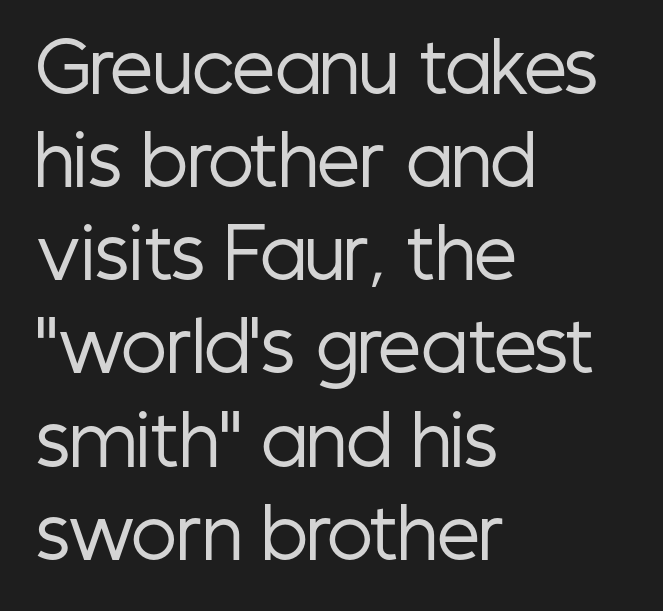
Honestly, the row spacing looks completely unremarkable. Anything drawn beneath the words? Only blank space. Are there feet on the stems? There aren't — it's a sans. Note the varied advance widths — an 'i' is clearly narrower than an 'm'. Quick note: not italic, upright.
